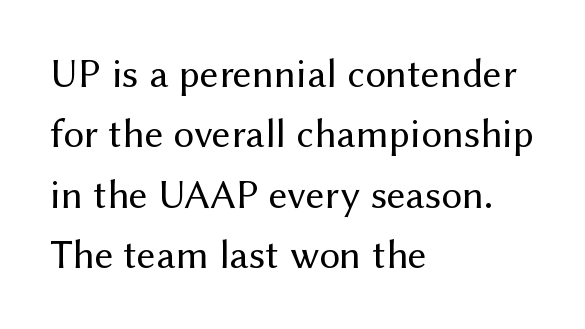
The image shows 41 px regular-weight sans-serif type, upright; set left-aligned, normal line spacing (1.47x), normal letter spacing, not underlined; medium stroke contrast and a medium x-height.
